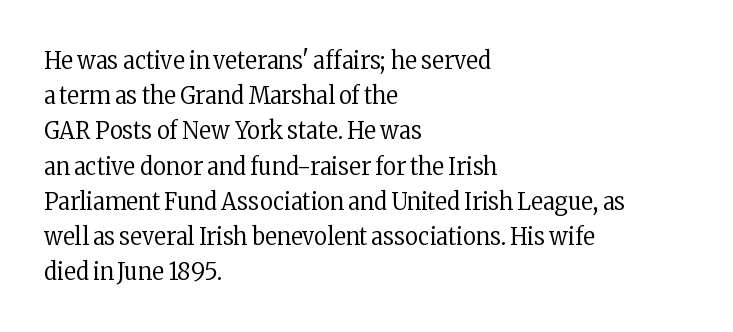
The image shows 25 px text type, upright; set left-aligned, normal line spacing (1.41x), normal letter spacing, not underlined.
